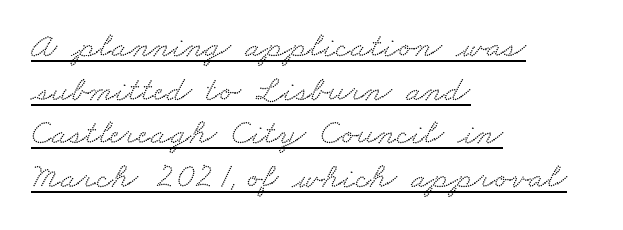
{"serif": "yes", "width": "wide", "stroke_contrast": "low", "x_height": "small", "monospaced": "no", "underline": "yes", "align": "left", "line_spacing_ratio": 1.21, "letter_spacing": "normal", "letter_spacing_em": 0.0, "glyph_px": 36}
